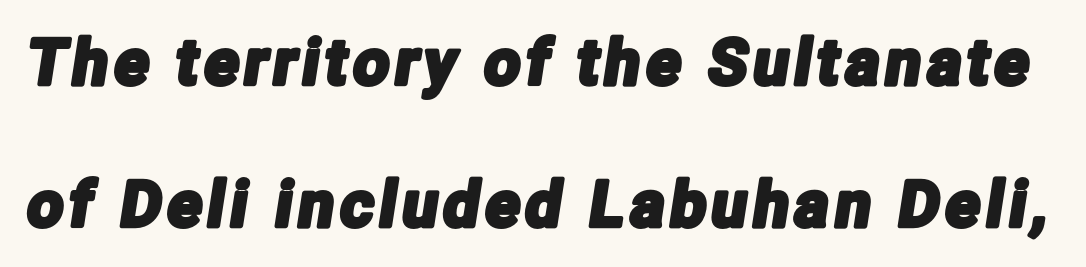
{"serif": "no", "width": "condensed", "stroke_contrast": "low", "x_height": "medium", "monospaced": "no", "underline": "no", "line_spacing": "loose", "line_spacing_ratio": 2.25, "glyph_px": 63}
